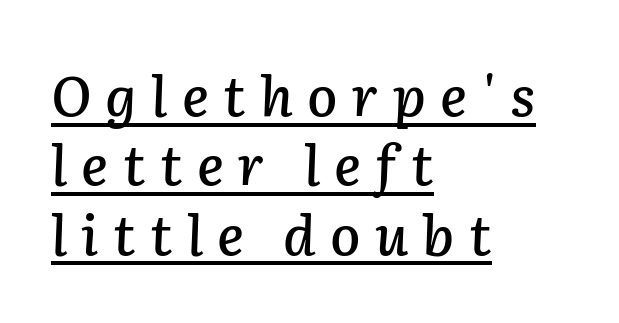
{"italic": "yes", "lean": "right", "slant_degrees": 2, "width": "normal", "stroke_contrast": "low", "x_height": "medium", "monospaced": "no", "underline": "yes", "align": "left", "line_spacing": "normal", "line_spacing_ratio": 1.26, "letter_spacing": "wide", "letter_spacing_em": 0.26, "glyph_px": 55}
